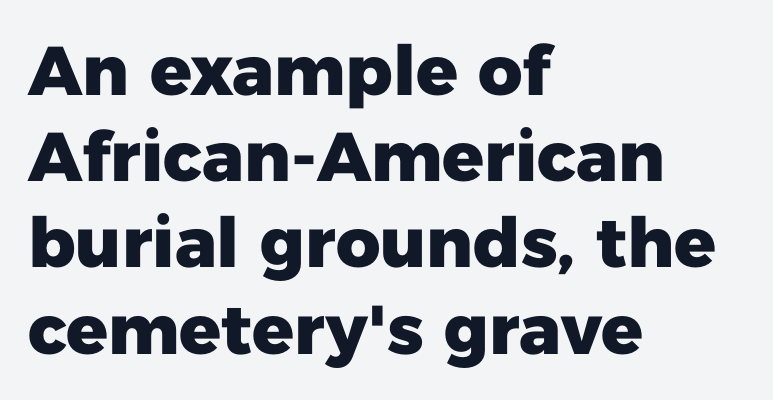
The image shows 69 px heavy sans-serif type, upright; set left-aligned, normal line spacing (1.25x), normal letter spacing, not underlined; low stroke contrast and a medium x-height.
